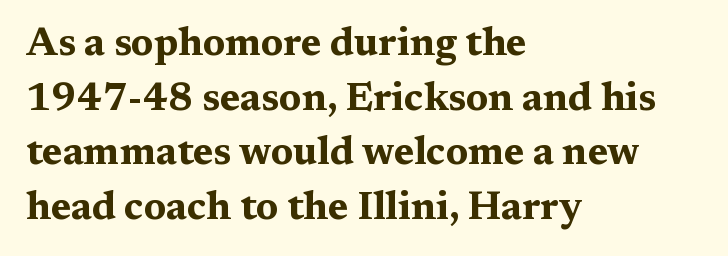
{"serif": "yes", "italic": "no", "bold": "yes", "weight": "bold", "width": "wide", "stroke_contrast": "medium", "x_height": "medium", "monospaced": "no", "underline": "no", "align": "left", "line_spacing": "normal", "line_spacing_ratio": 1.4, "letter_spacing": "normal", "letter_spacing_em": 0.0, "glyph_px": 39}
